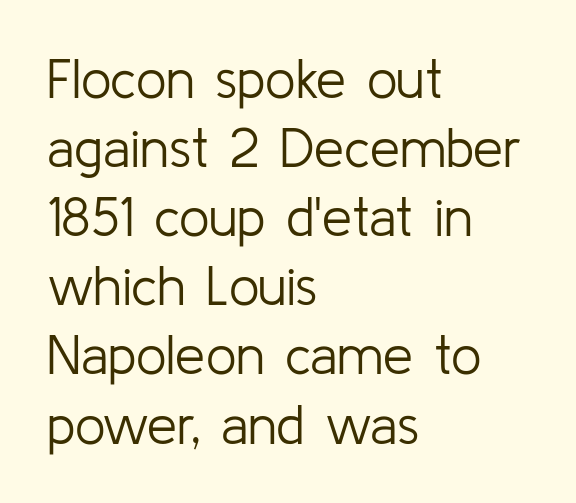
{"serif": "no", "italic": "no", "bold": "no", "weight": "light", "width": "normal", "stroke_contrast": "low", "x_height": "medium", "monospaced": "no", "underline": "no", "align": "left", "line_spacing": "normal", "line_spacing_ratio": 1.28, "letter_spacing": "normal", "letter_spacing_em": 0.0, "glyph_px": 54}
